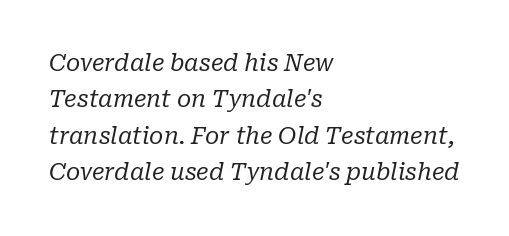
The space directly below the letters is spotless. The vertical gap from one line to the next is medium. Every row of glyphs begins at an identical x-position on the left. The gaps between neighbouring characters are ordinary and unremarkable. The font is comparable to plain body text, perhaps lighter.
